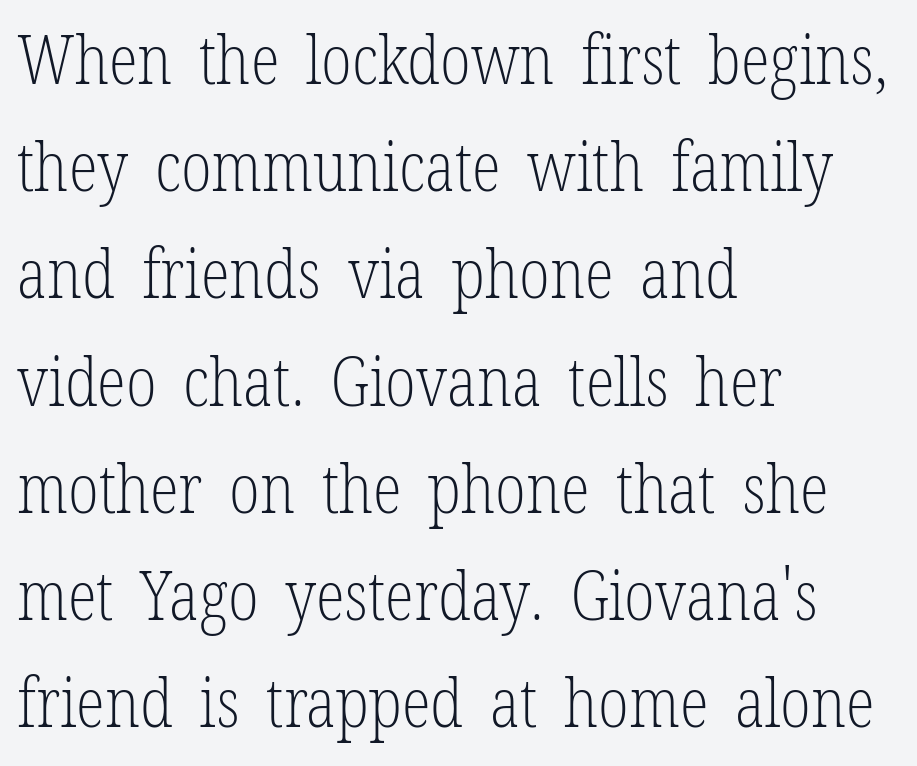
No extra tracking has been applied to these lines. Does the copy run flush right? No — it runs flush left. The text was rendered using a seriffed face with decorative stroke endings. Type without underlining. The face looks like a standard text weight, possibly lighter.
